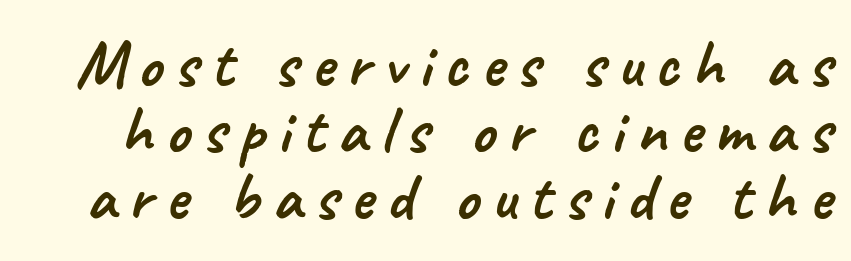
A typesetter would label this face a sans. Underline: absent. You could not count columns in this text — the font is proportionally spaced. Baseline-to-baseline distance is barely more than the letter height.
